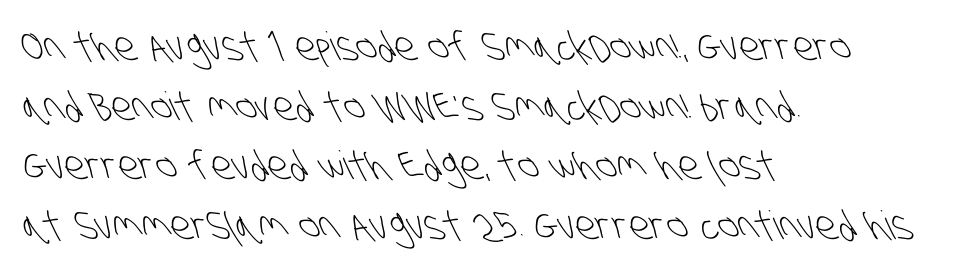
Honestly, the row spacing looks completely unremarkable. Typeset ragged right — the left edge is the straight one. Weight: in the light-to-regular range. Note the varied advance widths — an 'i' is clearly narrower than an 'm'. Each row of text sits above clean, open space.
